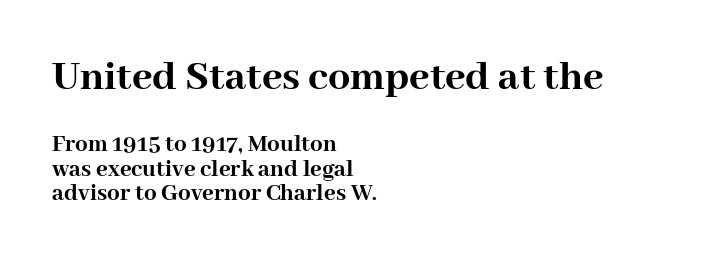
{"serif": "yes", "italic": "no", "bold": "yes", "weight": "semibold", "width": "normal", "stroke_contrast": "high", "x_height": "medium", "monospaced": "no", "underline": "no", "align": "left", "line_spacing": "tight", "line_spacing_ratio": 0.98, "letter_spacing": "normal", "letter_spacing_em": 0.0, "larger_block": "first", "size_ratio": 1.76, "glyph_px": 44}
